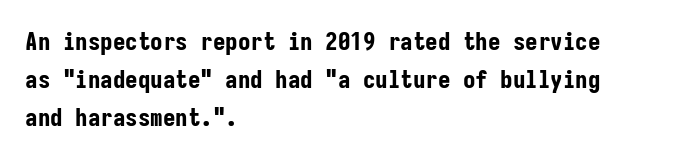
The image shows 25 px bold type, upright; set left-aligned, normal line spacing (1.53x), normal letter spacing, not underlined.
